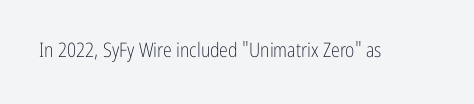
The image shows 20 px text type, upright; set normal letter spacing, not underlined.
